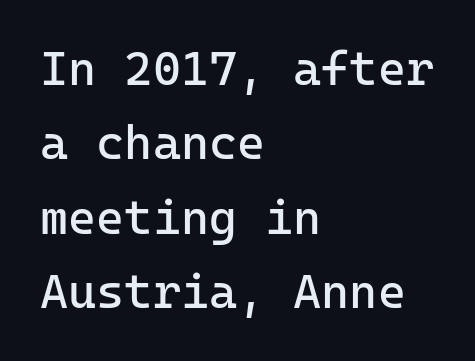
{"serif": "no", "italic": "no", "bold": "no", "weight": "regular", "width": "normal", "stroke_contrast": "low", "x_height": "medium", "monospaced": "yes", "underline": "no", "align": "left", "line_spacing": "normal", "line_spacing_ratio": 1.55, "letter_spacing": "normal", "letter_spacing_em": 0.0, "glyph_px": 48}
